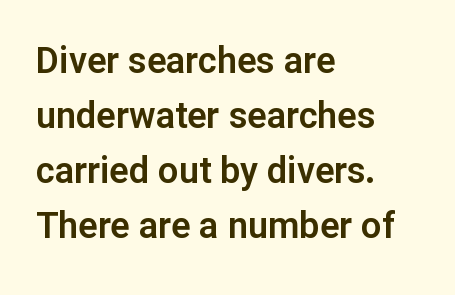
The image shows 36 px sans-serif type, upright; set left-aligned, normal line spacing (1.53x), normal letter spacing, not underlined; low stroke contrast and a medium x-height.
